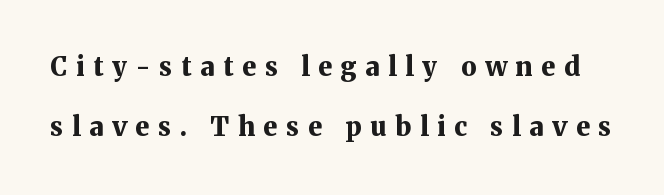
Inter-character spacing is expanded well beyond the font's built-in metrics. Unmarked baselines from the first word to the last. I'd describe the lettering as bold — thick and assertive. The leading is generous, giving the passage an open texture. When letters stand straight like this, we call the style roman or upright.
